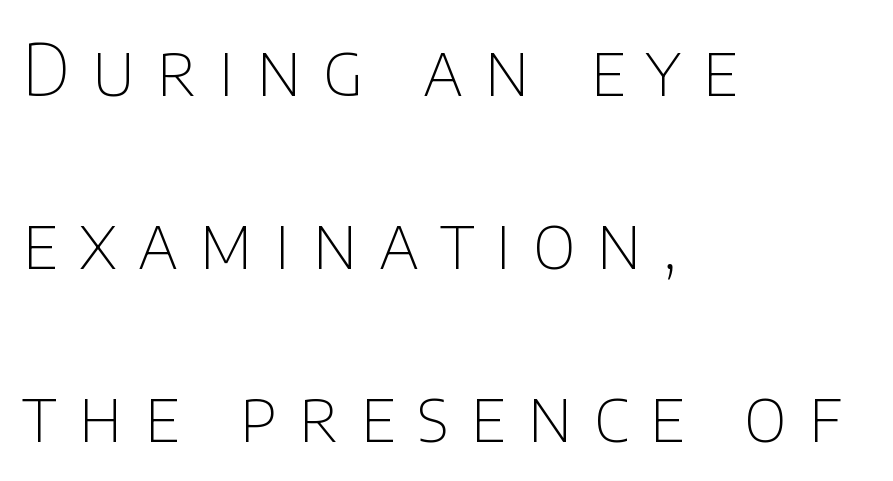
Q: Is the text bold? A: No.
Q: Is the text italic (slanted)? A: No, it is upright.
Q: Is the typeface a serif or a sans-serif typeface? A: Sans-serif.
Q: Is the text underlined? A: No.
Q: How is the paragraph aligned? A: Left-aligned.
Q: Is the spacing between letters normal or unusually wide? A: Unusually wide.
Q: Is the spacing between lines tight, normal or loose? A: Loose.
Q: Width (condensed, normal, or wide)? A: Normal.
Q: Stroke contrast? A: Low.
Q: x-height? A: Large.
Q: Monospaced? A: No.
